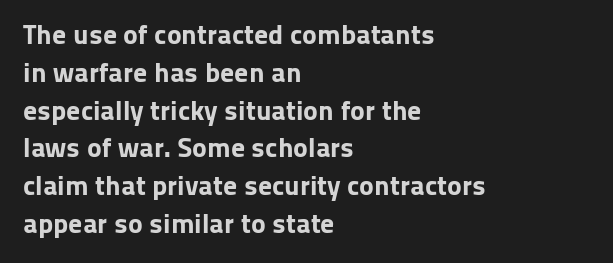
Q: Is the text bold? A: Yes.
Q: Is the text italic (slanted)? A: No, it is upright.
Q: Is the typeface a serif or a sans-serif typeface? A: Sans-serif.
Q: Is the text underlined? A: No.
Q: How is the paragraph aligned? A: Left-aligned.
Q: Is the spacing between letters normal or unusually wide? A: Normal.
Q: Is the spacing between lines tight, normal or loose? A: Normal.
Q: Width (condensed, normal, or wide)? A: Normal.
Q: Stroke contrast? A: Low.
Q: x-height? A: Medium.
Q: Monospaced? A: No.
